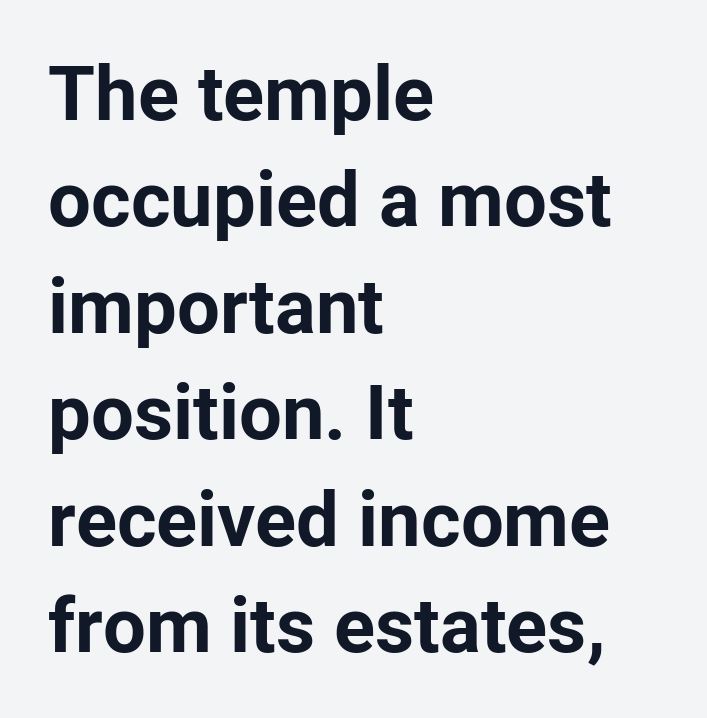
The image shows 76 px bold sans-serif type, upright; set left-aligned, normal line spacing (1.4x), normal letter spacing, not underlined; low stroke contrast and a medium x-height.
